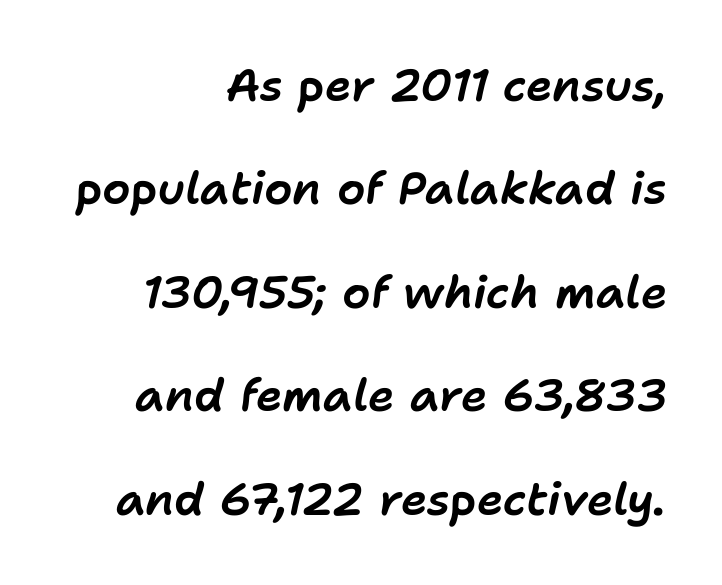
Q: Is the text italic (slanted)? A: Yes, it leans right by about 11 degrees.
Q: Is the text underlined? A: No.
Q: How is the paragraph aligned? A: Right-aligned.
Q: Is the spacing between letters normal or unusually wide? A: Normal.
Q: Is the spacing between lines tight, normal or loose? A: Loose.
Q: Width (condensed, normal, or wide)? A: Normal.
Q: Stroke contrast? A: Low.
Q: x-height? A: Medium.
Q: Monospaced? A: No.
